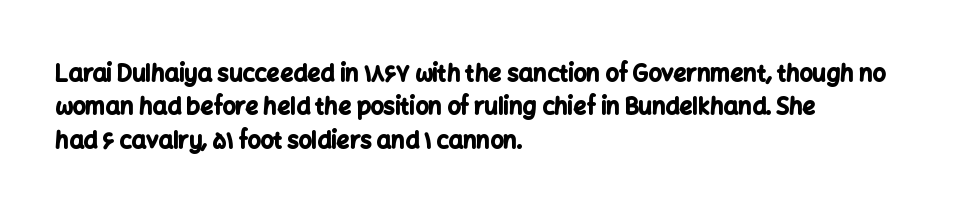
Q: Is the text bold? A: Yes.
Q: Is the text italic (slanted)? A: No, it is upright.
Q: Is the text underlined? A: No.
Q: How is the paragraph aligned? A: Left-aligned.
Q: Is the spacing between letters normal or unusually wide? A: Normal.
Q: Is the spacing between lines tight, normal or loose? A: Normal.
